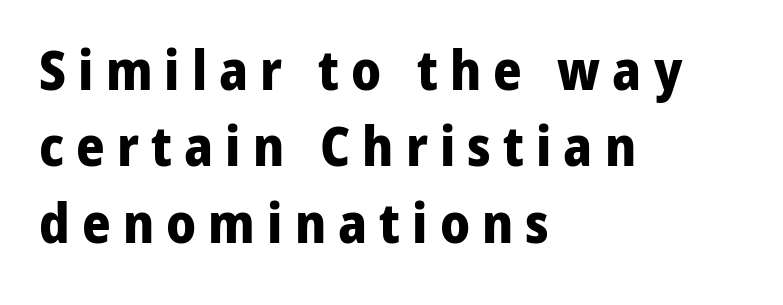
The image shows 55 px bold sans-serif type, upright; set left-aligned, normal line spacing (1.39x), unusually wide letter spacing (+0.22 em), not underlined; low stroke contrast and a medium x-height.
